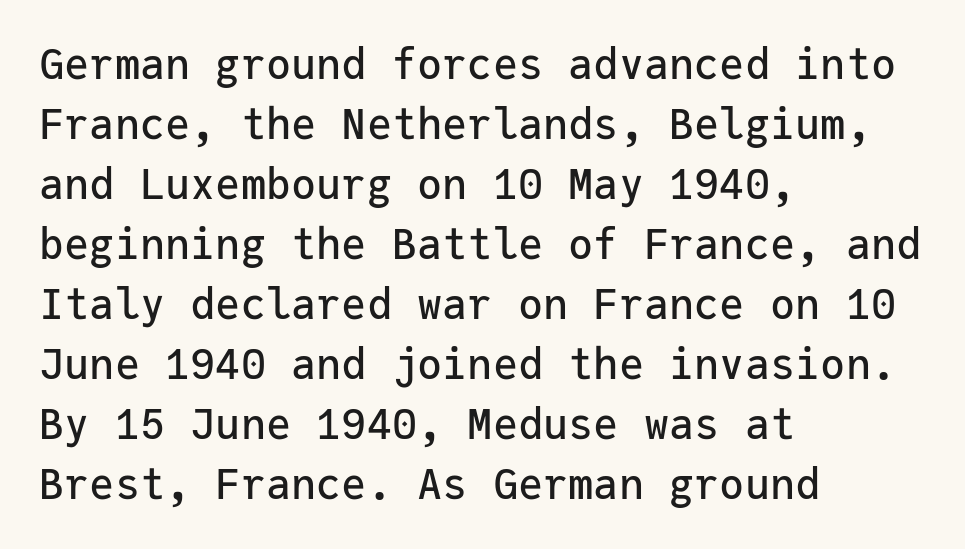
Q: Is the text italic (slanted)? A: No, it is upright.
Q: Is the typeface a serif or a sans-serif typeface? A: Sans-serif.
Q: Is the text underlined? A: No.
Q: How is the paragraph aligned? A: Left-aligned.
Q: Is the spacing between letters normal or unusually wide? A: Normal.
Q: Is the spacing between lines tight, normal or loose? A: Normal.
Q: Width (condensed, normal, or wide)? A: Normal.
Q: Stroke contrast? A: Low.
Q: x-height? A: Medium.
Q: Monospaced? A: Yes.
